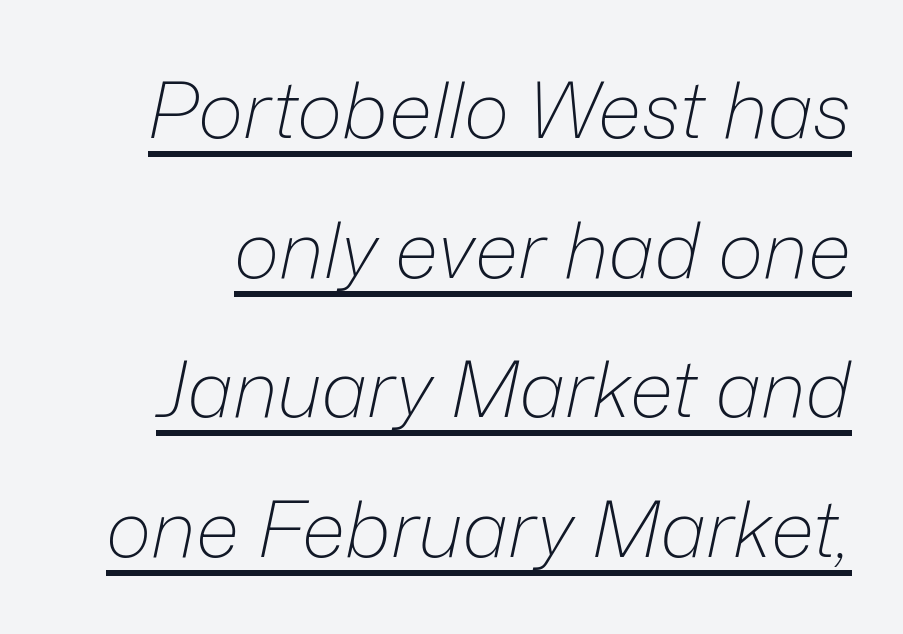
Q: Is the text bold? A: No.
Q: Is the text italic (slanted)? A: Yes, it leans right by about 12 degrees.
Q: Is the text underlined? A: Yes.
Q: Is the spacing between letters normal or unusually wide? A: Normal.
Q: Width (condensed, normal, or wide)? A: Normal.
Q: Stroke contrast? A: Low.
Q: x-height? A: Medium.
Q: Monospaced? A: No.
